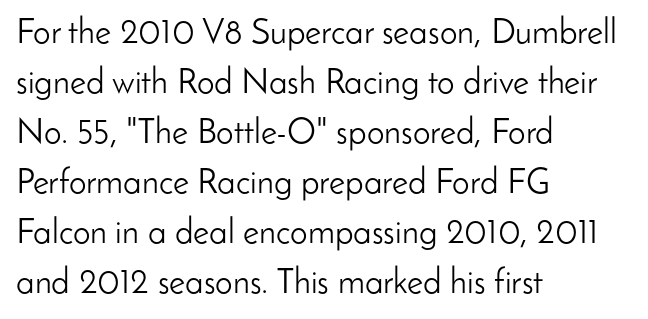
Q: Is the text bold? A: No.
Q: Is the text italic (slanted)? A: No, it is upright.
Q: Is the typeface a serif or a sans-serif typeface? A: Sans-serif.
Q: Is the text underlined? A: No.
Q: How is the paragraph aligned? A: Left-aligned.
Q: Is the spacing between letters normal or unusually wide? A: Normal.
Q: Is the spacing between lines tight, normal or loose? A: Normal.
Q: Width (condensed, normal, or wide)? A: Normal.
Q: Stroke contrast? A: Low.
Q: x-height? A: Small.
Q: Monospaced? A: No.
